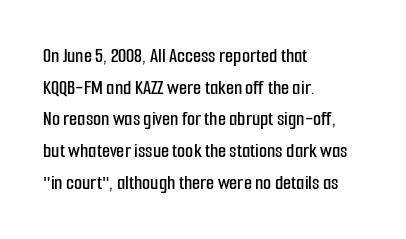
Has an underline been added? It has not. Do the letters lean? They stand straight. Notice how descenders clear the ascenders below comfortably — that's standard leading. The line texture is even and compact thanks to regular tracking.
